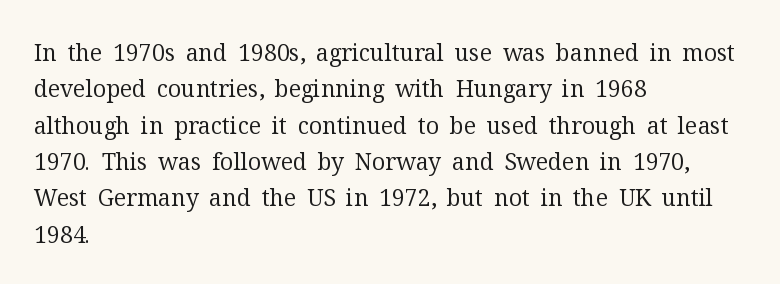
Q: Is the text bold? A: No.
Q: Is the text italic (slanted)? A: No, it is upright.
Q: Is the text underlined? A: No.
Q: How is the paragraph aligned? A: Left-aligned.
Q: Is the spacing between letters normal or unusually wide? A: Normal.
Q: Is the spacing between lines tight, normal or loose? A: Normal.
